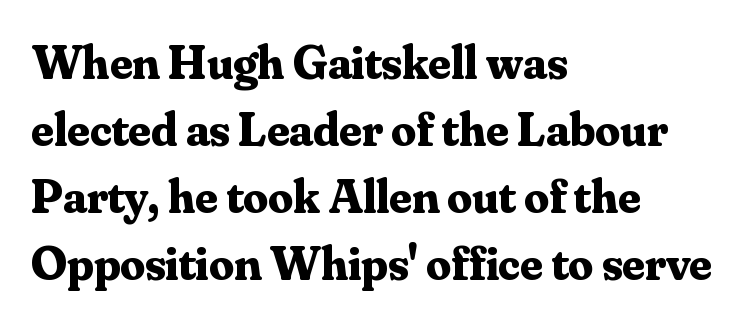
Q: Is the text bold? A: Yes.
Q: Is the text italic (slanted)? A: No, it is upright.
Q: Is the typeface a serif or a sans-serif typeface? A: Serif.
Q: Is the text underlined? A: No.
Q: How is the paragraph aligned? A: Left-aligned.
Q: Is the spacing between letters normal or unusually wide? A: Normal.
Q: Is the spacing between lines tight, normal or loose? A: Normal.
Q: Width (condensed, normal, or wide)? A: Normal.
Q: Stroke contrast? A: Medium.
Q: x-height? A: Small.
Q: Monospaced? A: No.
